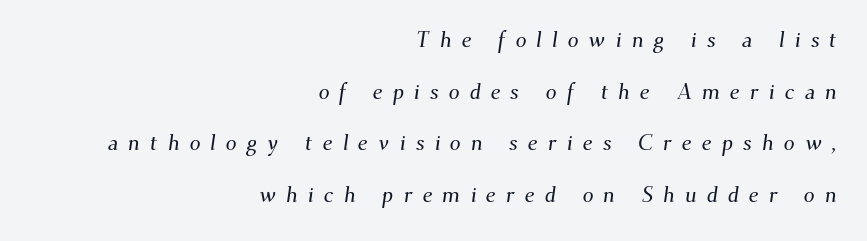
{"underline": "no", "align": "right", "line_spacing": "loose", "line_spacing_ratio": 2.35, "letter_spacing": "wide", "letter_spacing_em": 0.45, "glyph_px": 22}
